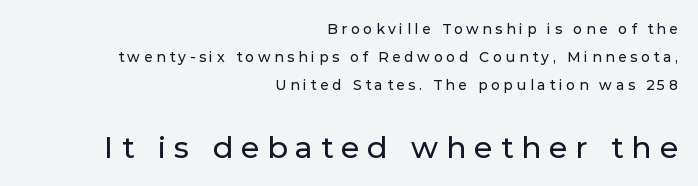
The image shows 30 px sans-serif type, upright; set right-aligned, loose line spacing (2.0x), unusually wide letter spacing (+0.26 em), not underlined; the second (bottom) block is 2.14x larger; low stroke contrast and a medium x-height.
